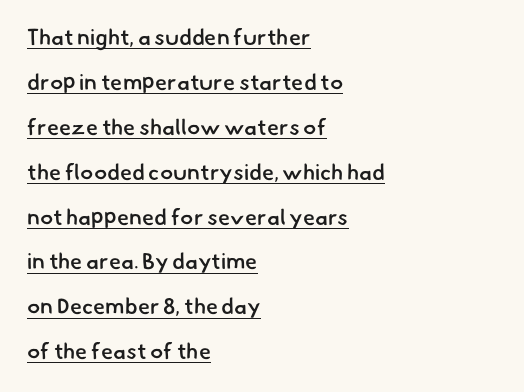
The image shows 22 px text type; set left-aligned, loose line spacing (2.04x), normal letter spacing, underlined.
